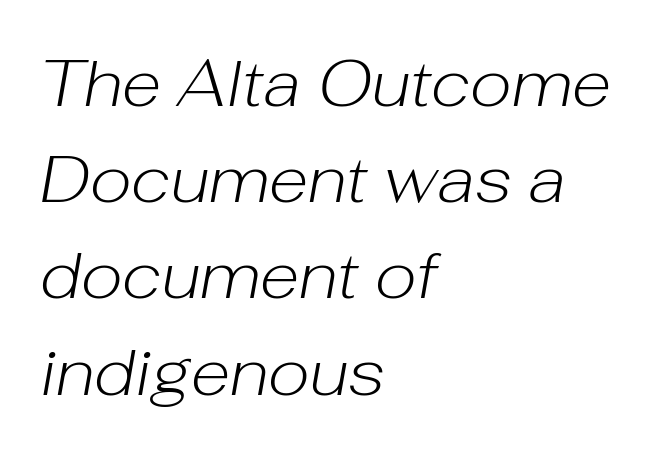
{"italic": "yes", "lean": "right", "slant_degrees": 10, "bold": "no", "weight": "light", "width": "normal", "stroke_contrast": "low", "x_height": "medium", "monospaced": "no", "underline": "no", "align": "left", "line_spacing": "normal", "line_spacing_ratio": 1.48, "letter_spacing": "normal", "letter_spacing_em": 0.0, "glyph_px": 65}
